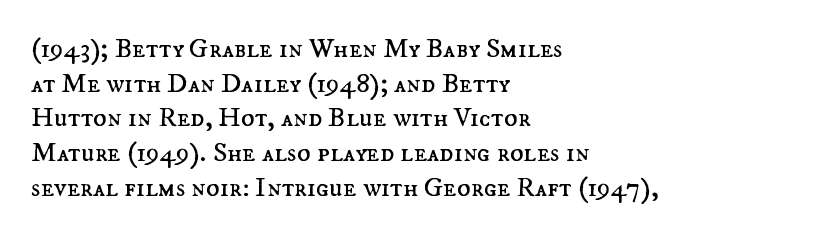
Do the characters align in a grid? No, the font is proportional. The text block is weighted toward the left margin, trailing off unevenly rightward. Observe the ordinary spacing: letters are neighbours, not strangers. A roman cut, with each character standing at attention. Stems and bowls with no extra thickness — not bold.
